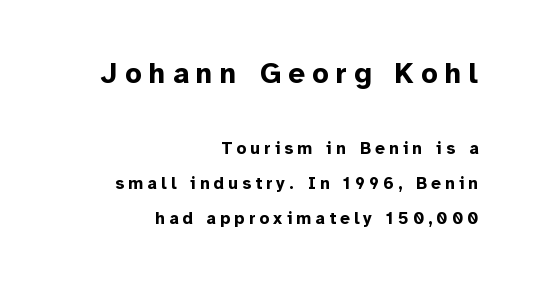
Q: Is the text bold? A: Yes.
Q: Is the text italic (slanted)? A: No, it is upright.
Q: Is the typeface a serif or a sans-serif typeface? A: Sans-serif.
Q: Is the text underlined? A: No.
Q: How is the paragraph aligned? A: Right-aligned.
Q: Is the spacing between letters normal or unusually wide? A: Unusually wide.
Q: Is the spacing between lines tight, normal or loose? A: Loose.
Q: Which block of text is set in a larger size, the first (top) or the second (bottom)? A: The first (top) one.
Q: Width (condensed, normal, or wide)? A: Normal.
Q: Stroke contrast? A: Low.
Q: x-height? A: Medium.
Q: Monospaced? A: No.
